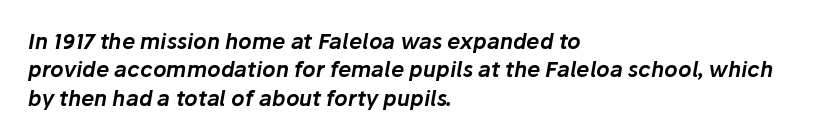
Q: Is the text italic (slanted)? A: Yes, it leans right by about 10 degrees.
Q: Is the text underlined? A: No.
Q: How is the paragraph aligned? A: Left-aligned.
Q: Is the spacing between letters normal or unusually wide? A: Normal.
Q: Is the spacing between lines tight, normal or loose? A: Normal.
